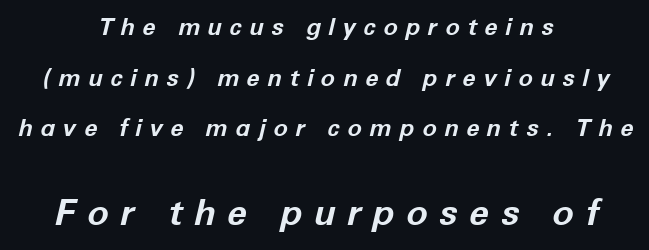
Any mark beneath the type? The region is blank. Is the lower block the larger one? Yes — the lower block carries the bigger type. Summary of weight: heavy, a full bold. Between one letter and the next there's a generous, obvious gap.
